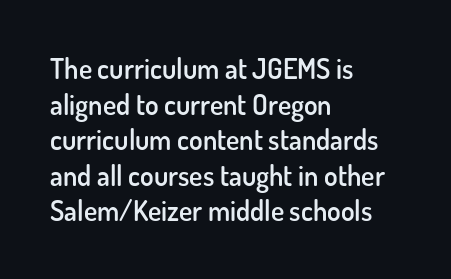
{"serif": "no", "italic": "no", "bold": "semi", "weight": "semibold", "width": "normal", "stroke_contrast": "low", "x_height": "small", "monospaced": "no", "underline": "no", "align": "left", "line_spacing": "normal", "line_spacing_ratio": 1.27, "letter_spacing": "normal", "letter_spacing_em": 0.0, "glyph_px": 28}
